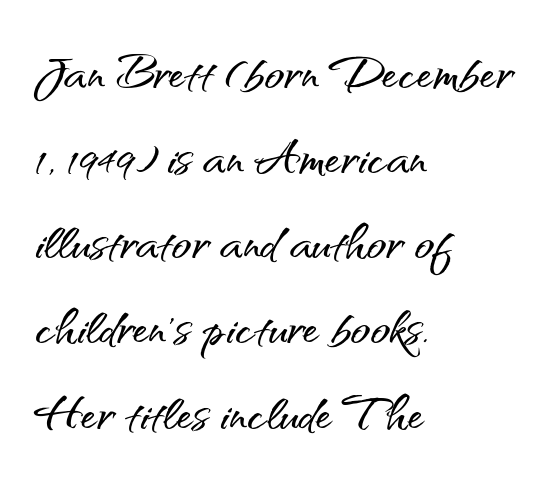
{"serif": "no", "width": "normal", "stroke_contrast": "medium", "x_height": "small", "monospaced": "no", "underline": "no", "align": "left", "line_spacing": "normal", "line_spacing_ratio": 1.31, "letter_spacing": "normal", "letter_spacing_em": 0.0, "glyph_px": 65}
